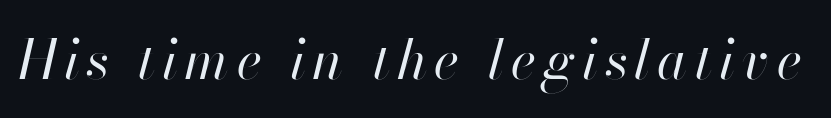
The image shows 55 px regular-weight type, italic (leaning right); set not underlined; high stroke contrast and a small x-height.
